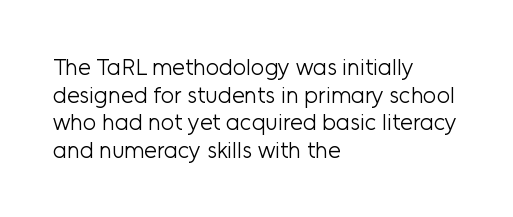
{"italic": "no", "bold": "no", "underline": "no", "align": "left", "line_spacing_ratio": 1.2, "letter_spacing": "normal", "letter_spacing_em": 0.0, "glyph_px": 23}
